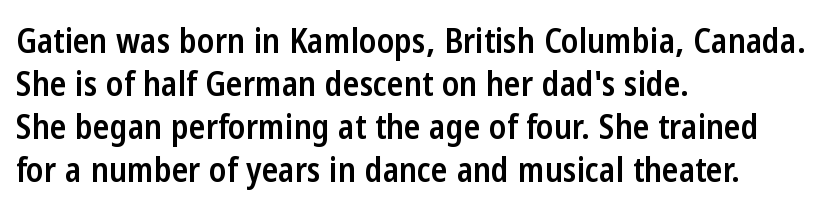
The image shows 34 px semibold, condensed sans-serif type, upright; set left-aligned, normal line spacing (1.26x), normal letter spacing, not underlined; low stroke contrast and a medium x-height.
